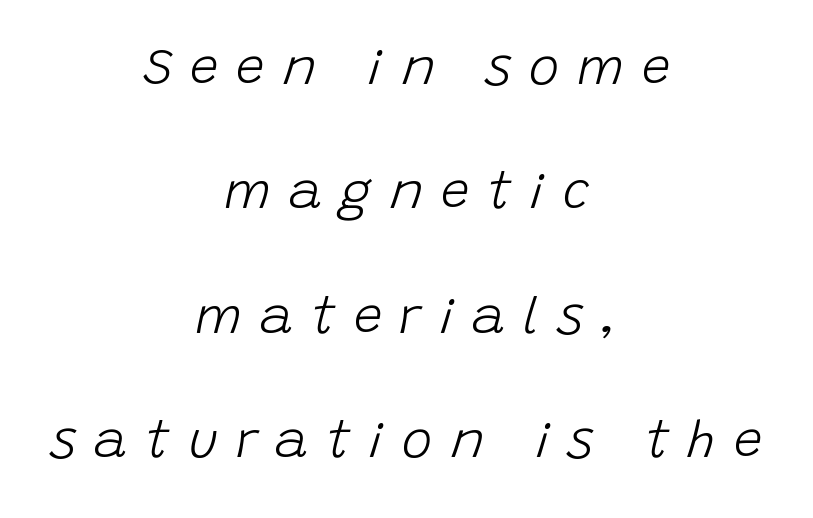
{"italic": "yes", "lean": "right", "slant_degrees": 15, "bold": "no", "weight": "light", "width": "normal", "stroke_contrast": "low", "x_height": "large", "monospaced": "no", "underline": "no", "align": "center", "line_spacing": "loose", "line_spacing_ratio": 2.44, "letter_spacing": "wide", "letter_spacing_em": 0.35, "glyph_px": 51}
